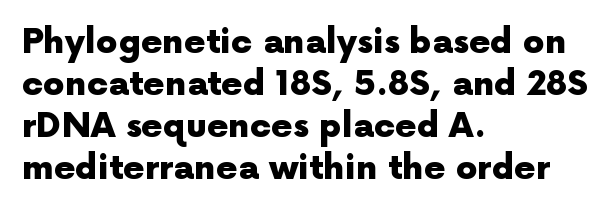
Looks like regular typesetting: each glyph gets only the width it needs. What weight is shown? A full bold with thick strokes. Horizontally, the lines are justified to the leading edge only. Short note: letters normally spaced. Is there any slant? The stems are plumb. The designer went with a sans here, leaving each stem footless.
